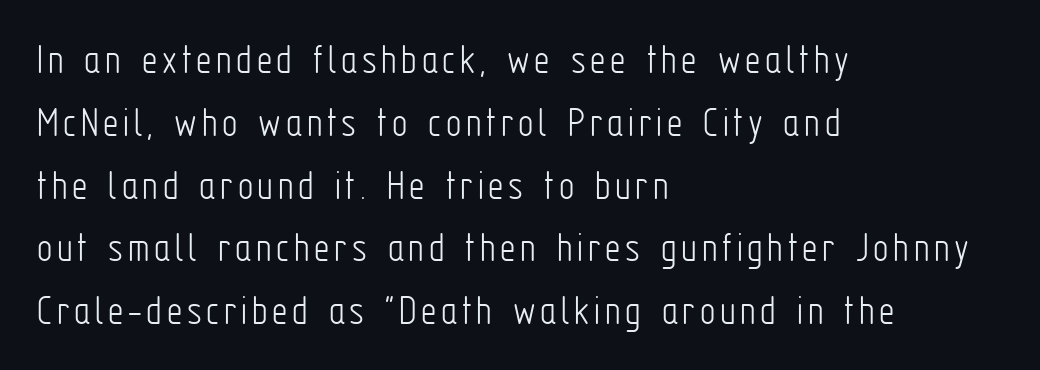
{"serif": "no", "italic": "no", "bold": "no", "weight": "light", "width": "condensed", "stroke_contrast": "low", "x_height": "medium", "monospaced": "no", "underline": "no", "align": "left", "line_spacing": "normal", "line_spacing_ratio": 1.46, "glyph_px": 43}
